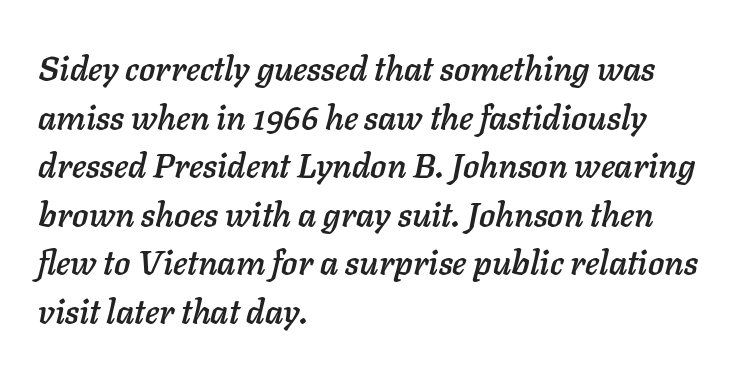
Q: Is the text italic (slanted)? A: Yes, it leans right by about 11 degrees.
Q: Is the text underlined? A: No.
Q: How is the paragraph aligned? A: Left-aligned.
Q: Is the spacing between letters normal or unusually wide? A: Normal.
Q: Is the spacing between lines tight, normal or loose? A: Normal.
Q: Width (condensed, normal, or wide)? A: Normal.
Q: Stroke contrast? A: Low.
Q: x-height? A: Medium.
Q: Monospaced? A: No.
